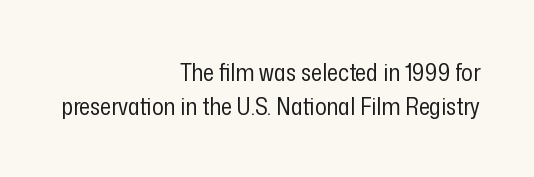
Q: Is the text bold? A: No.
Q: Is the text italic (slanted)? A: No, it is upright.
Q: Is the text underlined? A: No.
Q: How is the paragraph aligned? A: Right-aligned.
Q: Is the spacing between letters normal or unusually wide? A: Normal.
Q: Is the spacing between lines tight, normal or loose? A: Normal.
